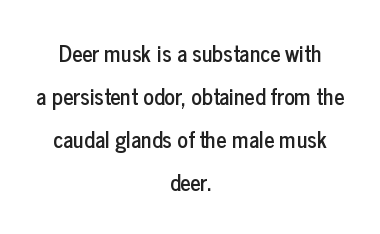
This is roman type, the default non-slanted kind. The passage shown has conventional tracking throughout. Students, observe: this is what heavily led, spacious text looks like. Letters rest on an invisible, unmarked baseline.
